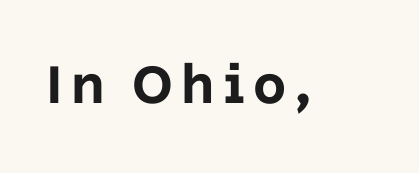
Q: Is the text italic (slanted)? A: No, it is upright.
Q: Is the typeface a serif or a sans-serif typeface? A: Sans-serif.
Q: Is the text underlined? A: No.
Q: Width (condensed, normal, or wide)? A: Normal.
Q: Stroke contrast? A: Low.
Q: x-height? A: Large.
Q: Monospaced? A: No.
